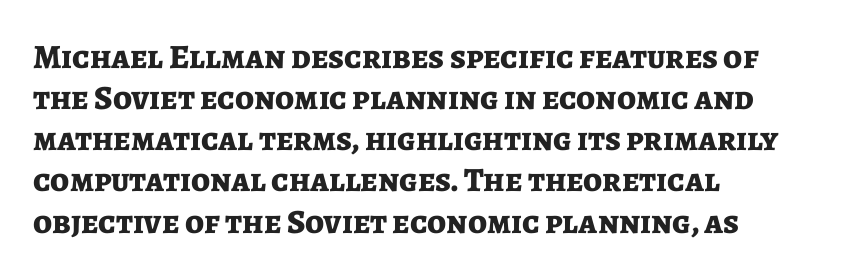
Q: Is the text bold? A: Yes.
Q: Is the text italic (slanted)? A: No, it is upright.
Q: Is the typeface a serif or a sans-serif typeface? A: Sans-serif.
Q: Is the text underlined? A: No.
Q: How is the paragraph aligned? A: Left-aligned.
Q: Is the spacing between letters normal or unusually wide? A: Normal.
Q: Width (condensed, normal, or wide)? A: Normal.
Q: Stroke contrast? A: Low.
Q: x-height? A: Medium.
Q: Monospaced? A: No.
